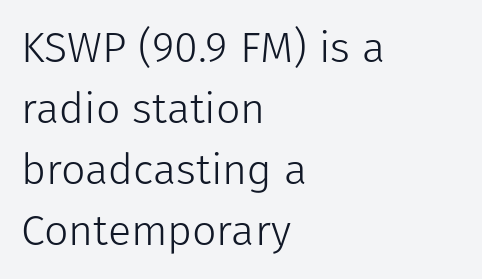
{"serif": "no", "italic": "no", "bold": "no", "weight": "light", "width": "normal", "stroke_contrast": "low", "x_height": "medium", "monospaced": "no", "underline": "no", "align": "left", "line_spacing": "normal", "line_spacing_ratio": 1.42, "letter_spacing": "normal", "letter_spacing_em": 0.0, "glyph_px": 43}
